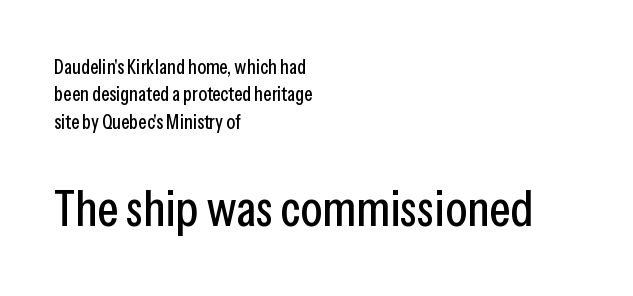
Only glyphs here, with clear space below each row. Observe the ordinary spacing: letters are neighbours, not strangers. How would I describe the line gaps? Plain and ordinary. The emphasis by scale lands on block number two, below.
